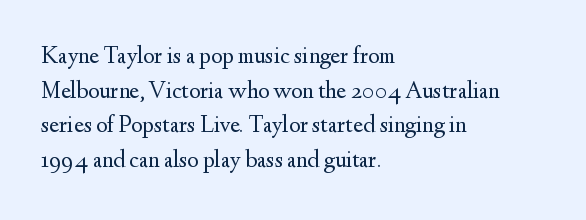
The image shows 24 px text type, upright; set left-aligned, normal line spacing (1.44x), normal letter spacing, not underlined.
